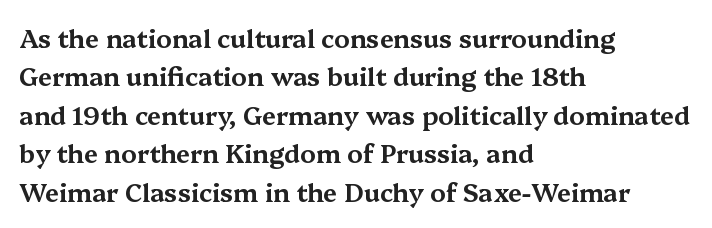
These lines stack with their left ends in a neat column. This is the regular roman posture of the typeface. Leading matches the norm, producing a regular column. No extra tracking has been applied to these lines. Type without underlining.
